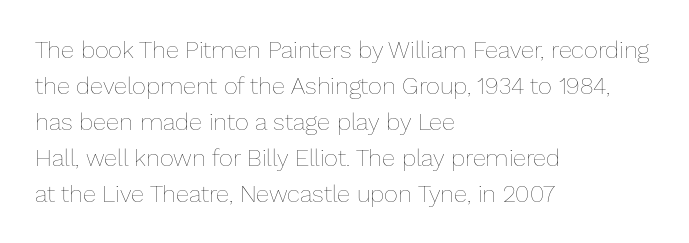
Q: Is the text bold? A: No.
Q: Is the text italic (slanted)? A: No, it is upright.
Q: Is the text underlined? A: No.
Q: How is the paragraph aligned? A: Left-aligned.
Q: Is the spacing between letters normal or unusually wide? A: Normal.
Q: Is the spacing between lines tight, normal or loose? A: Normal.
